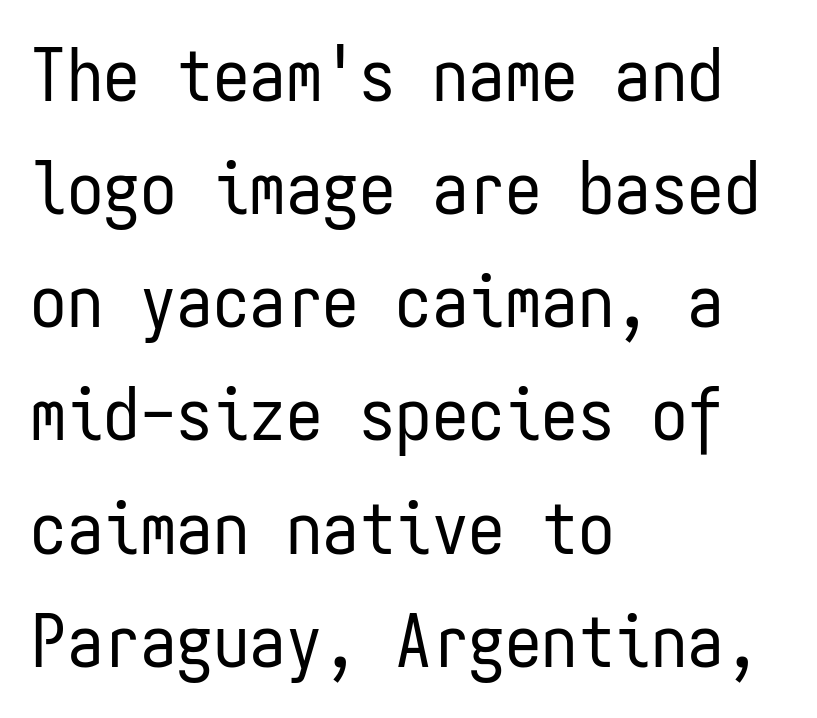
The image shows 73 px regular-weight, condensed sans-serif type, upright, monospaced; set left-aligned, normal line spacing (1.55x), normal letter spacing, not underlined; low stroke contrast and a medium x-height.
